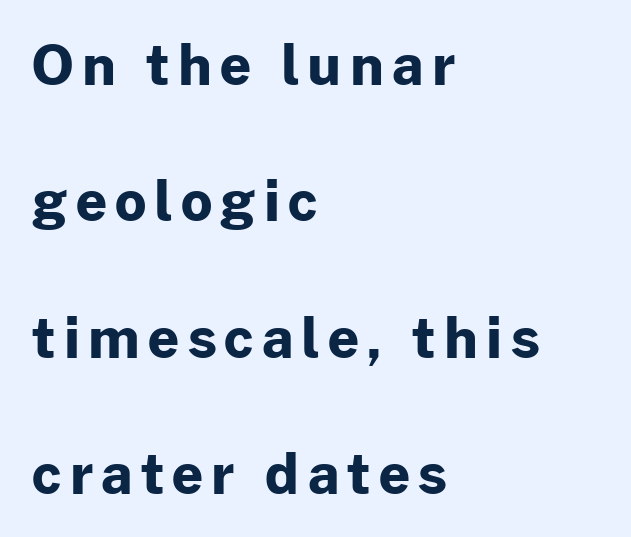
Q: Is the text bold? A: Yes.
Q: Is the text italic (slanted)? A: No, it is upright.
Q: Is the typeface a serif or a sans-serif typeface? A: Sans-serif.
Q: Is the text underlined? A: No.
Q: How is the paragraph aligned? A: Left-aligned.
Q: Is the spacing between lines tight, normal or loose? A: Loose.
Q: Width (condensed, normal, or wide)? A: Normal.
Q: Stroke contrast? A: Low.
Q: x-height? A: Medium.
Q: Monospaced? A: No.
